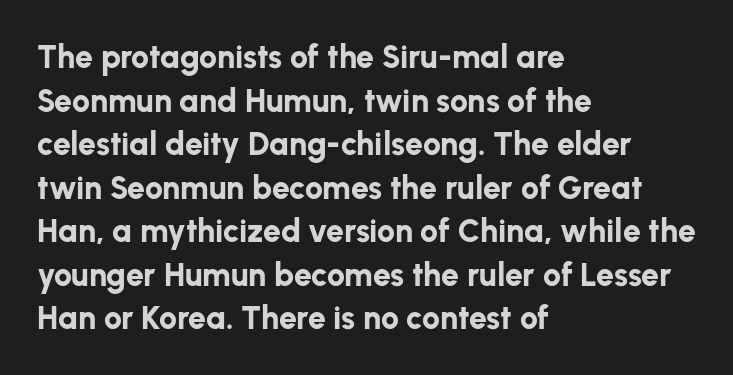
Look at the stroke-to-counter ratio: heavy, a bold. If you drew a line through each stem, it would be perfectly vertical. The space between consecutive lines is moderate. Honestly, the letter spacing is just normal — you wouldn't notice it.
